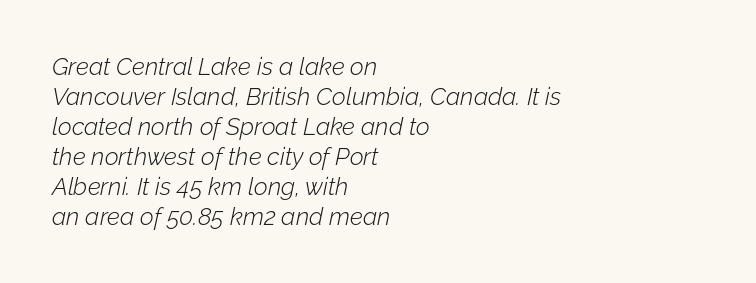
Q: Is the text bold? A: No.
Q: Is the text italic (slanted)? A: Yes, it leans right by about 12 degrees.
Q: Is the text underlined? A: No.
Q: How is the paragraph aligned? A: Left-aligned.
Q: Is the spacing between letters normal or unusually wide? A: Normal.
Q: Is the spacing between lines tight, normal or loose? A: Normal.
